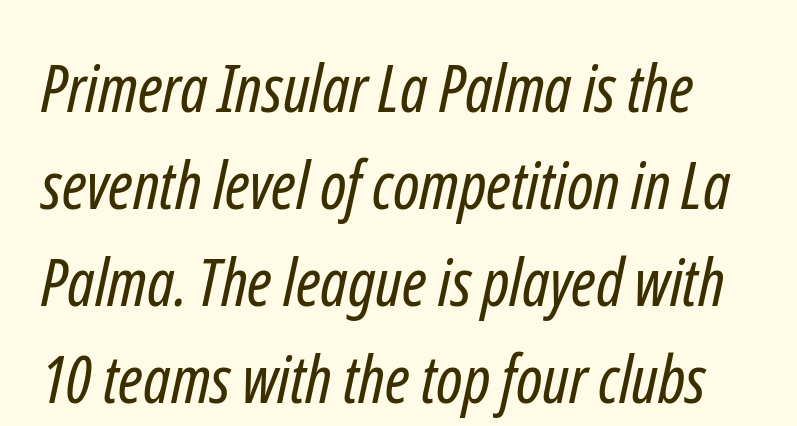
{"serif": "no", "bold": "no", "weight": "regular", "width": "condensed", "stroke_contrast": "low", "x_height": "medium", "monospaced": "no", "underline": "no", "line_spacing": "normal", "line_spacing_ratio": 1.47, "letter_spacing": "normal", "letter_spacing_em": 0.0, "glyph_px": 66}
